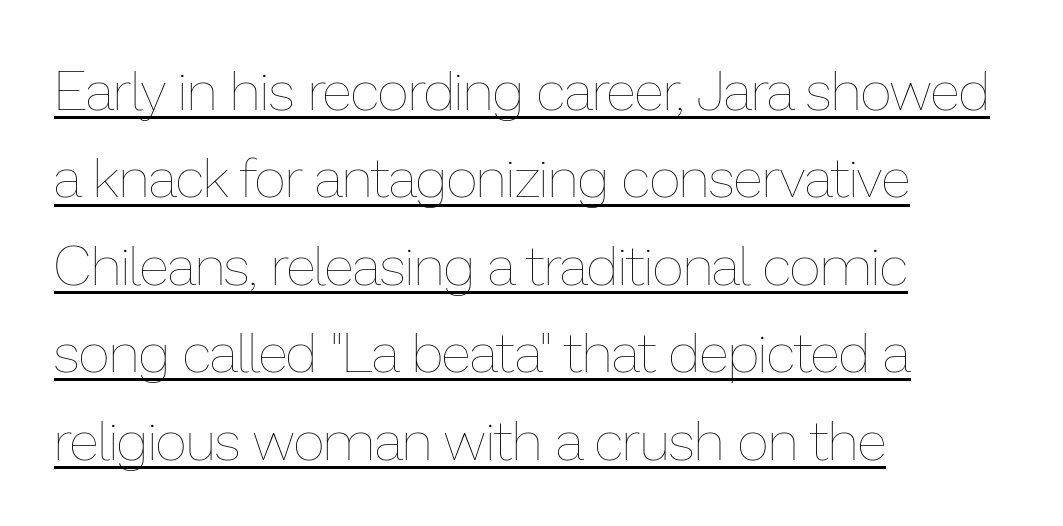
The image shows 55 px thin type, upright; set left-aligned, normal line spacing (1.59x), normal letter spacing, underlined; low stroke contrast and a medium x-height.
